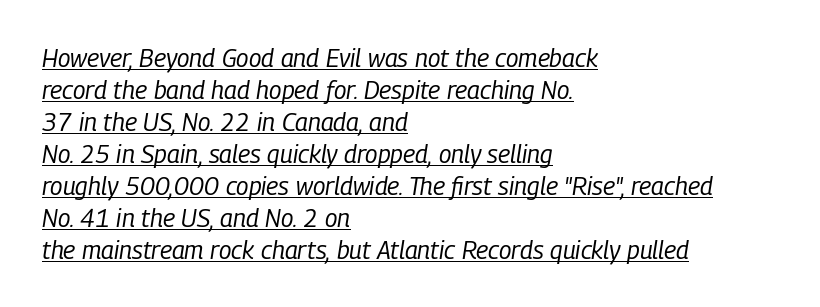
Weight: regular or lighter. The passage shown stacks its lines at a standard gap. The string is rendered with underlining switched on. The face used here has a pronounced slope to its letters. No extra tracking has been applied to these lines. Is the block centered? No — it sits flush against the left margin.
